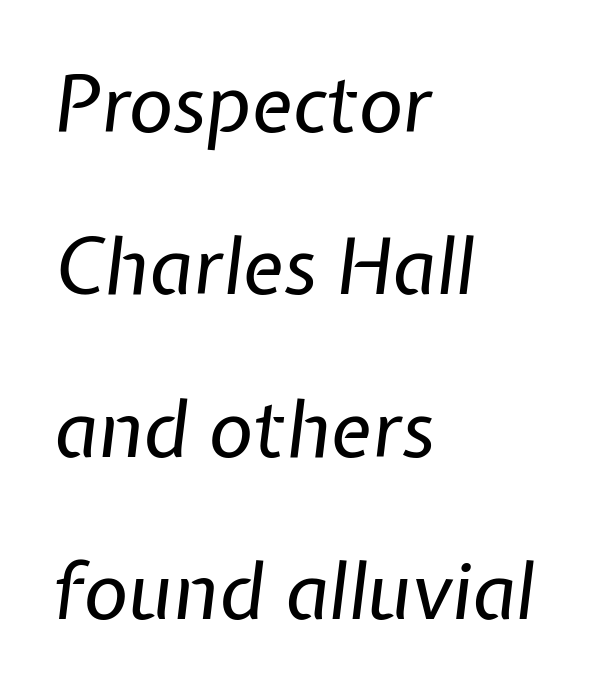
The face looks like a standard text weight, possibly lighter. The typography opts for an oblique posture over an upright one. The lines in this sample share a left origin and differ only in where they stop. Loosely led — the rows are spread out.
